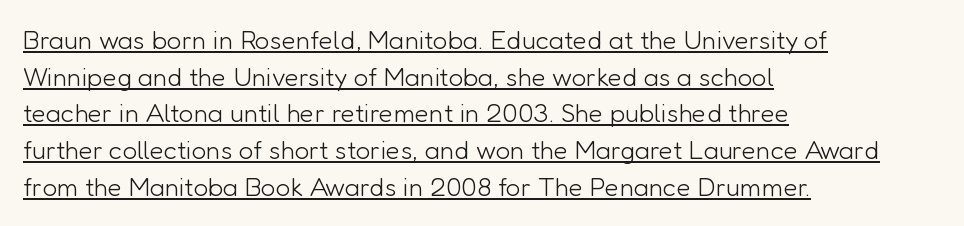
Q: Is the text bold? A: No.
Q: Is the text italic (slanted)? A: No, it is upright.
Q: Is the text underlined? A: Yes.
Q: How is the paragraph aligned? A: Left-aligned.
Q: Is the spacing between letters normal or unusually wide? A: Normal.
Q: Is the spacing between lines tight, normal or loose? A: Normal.
